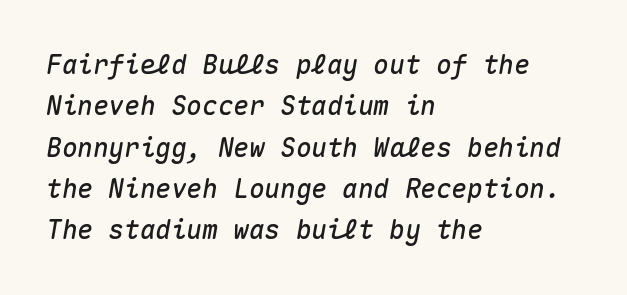
Q: Is the text italic (slanted)? A: Yes, it leans right by about 10 degrees.
Q: Is the text underlined? A: No.
Q: How is the paragraph aligned? A: Left-aligned.
Q: Is the spacing between letters normal or unusually wide? A: Normal.
Q: Is the spacing between lines tight, normal or loose? A: Normal.
